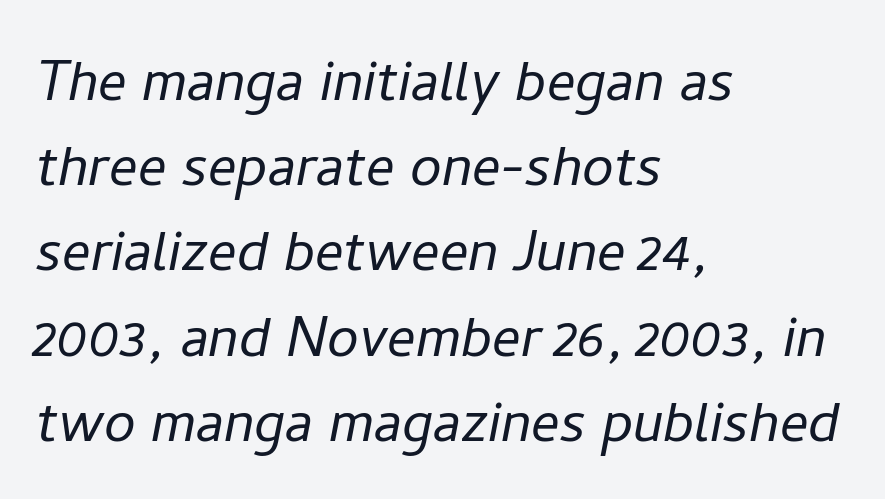
{"italic": "yes", "lean": "right", "slant_degrees": 11, "bold": "no", "weight": "light", "width": "normal", "stroke_contrast": "low", "x_height": "medium", "monospaced": "no", "underline": "no", "align": "left", "line_spacing_ratio": 1.2, "letter_spacing": "normal", "letter_spacing_em": 0.0, "glyph_px": 71}
